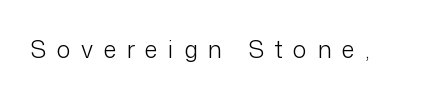
Q: Is the text bold? A: No.
Q: Is the text italic (slanted)? A: No, it is upright.
Q: Is the text underlined? A: No.
Q: Is the spacing between letters normal or unusually wide? A: Unusually wide.
